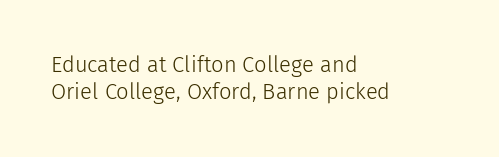
Q: Is the text bold? A: No.
Q: Is the text italic (slanted)? A: No, it is upright.
Q: Is the text underlined? A: No.
Q: How is the paragraph aligned? A: Left-aligned.
Q: Is the spacing between letters normal or unusually wide? A: Normal.
Q: Is the spacing between lines tight, normal or loose? A: Normal.
